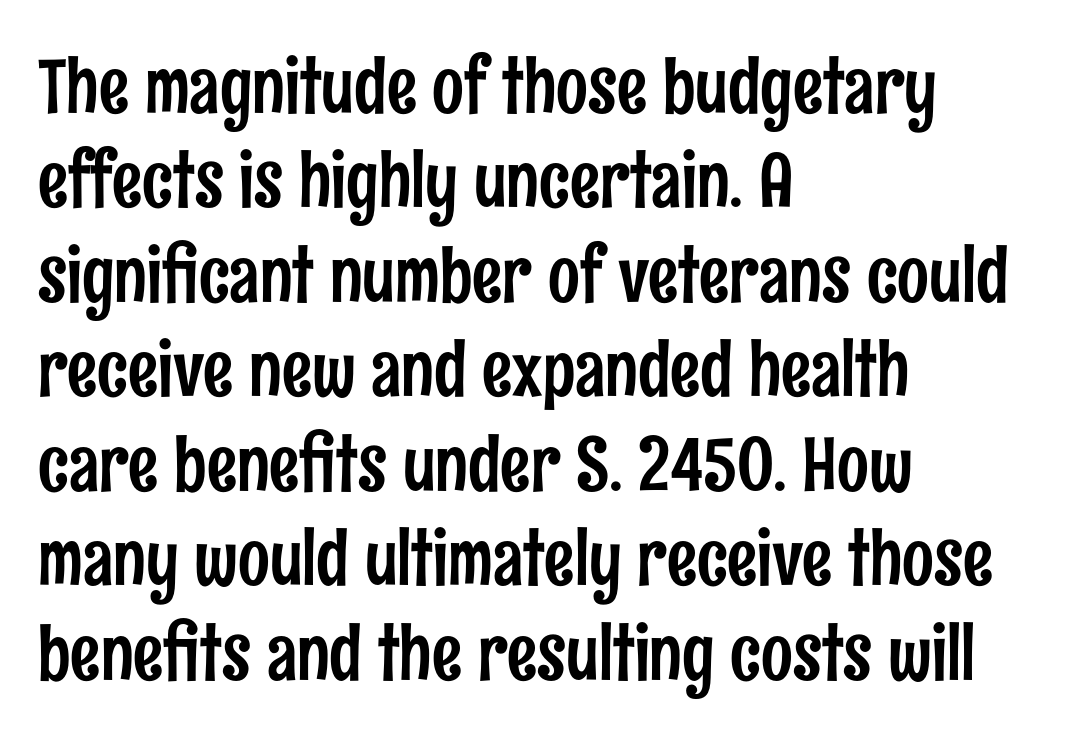
Where is the straight margin? On the left. Do the characters align in a grid? No, the font is proportional. The font's upright variant was chosen for this text. This sample keeps an unexceptional amount of space between lines.
